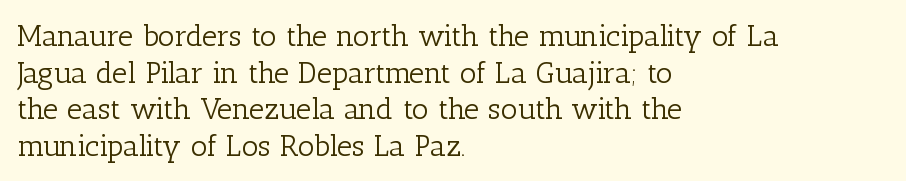
{"serif": "yes", "italic": "no", "bold": "no", "weight": "light", "width": "normal", "stroke_contrast": "low", "x_height": "medium", "monospaced": "no", "underline": "no", "align": "left", "line_spacing_ratio": 1.22, "letter_spacing": "normal", "letter_spacing_em": 0.0, "glyph_px": 30}
